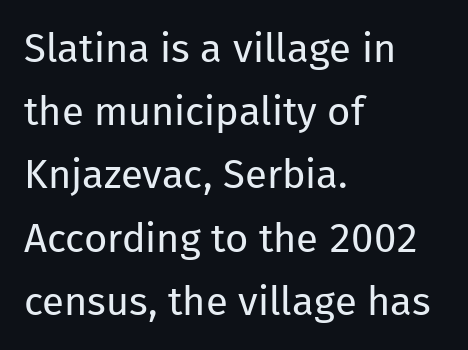
The letters advance in unequal steps, a hallmark of proportional type. Caption: multi-line text, flush left, ragged right. Posture: straight, roman, zero tilt. This block has exactly the height ordinary leading produces. Look at the bottom of the vertical strokes: they stop flat, with no serifs. A bare baseline throughout the passage.
